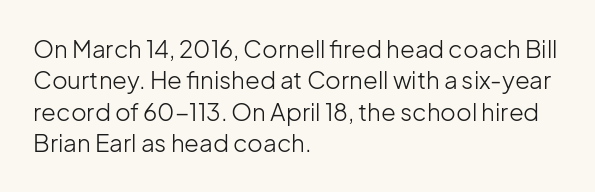
The image shows 24 px text type, upright; set left-aligned, normal line spacing (1.31x), normal letter spacing, not underlined.
